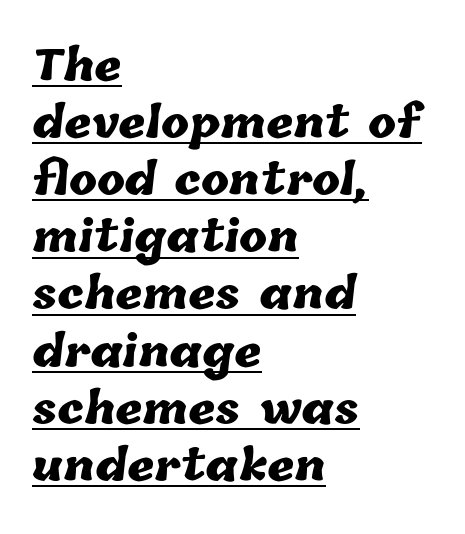
Horizontal alignment here is leftward, the default for most running prose. Does the leading feel generous? No, just average. Decoration check: the copy is underlined. Is the type bold? Yes — the strokes are clearly thick and heavy.
